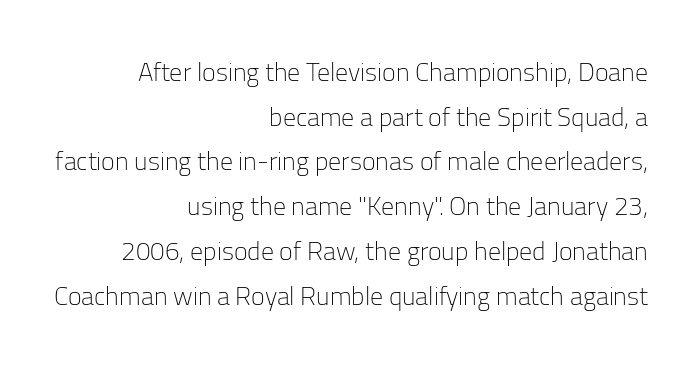
The image shows 26 px text type, upright; set right-aligned, line spacing 1.72x, normal letter spacing, not underlined.
